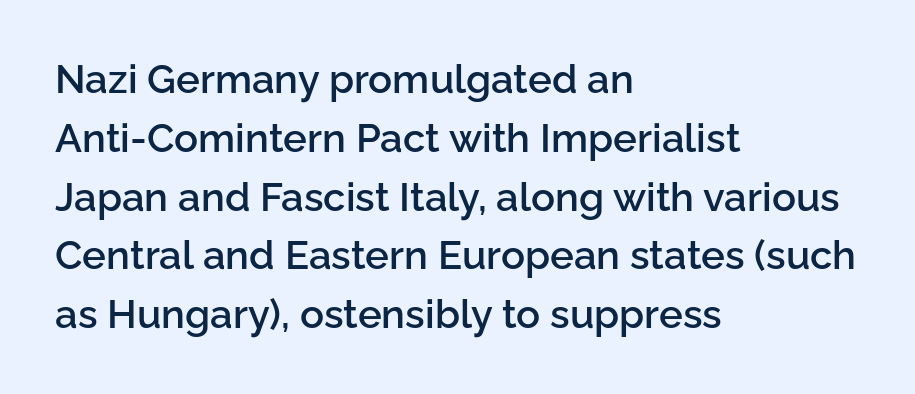
{"serif": "no", "italic": "no", "bold": "semi", "weight": "semibold", "width": "normal", "stroke_contrast": "low", "x_height": "medium", "monospaced": "no", "underline": "no", "align": "left", "line_spacing": "normal", "line_spacing_ratio": 1.47, "letter_spacing": "normal", "letter_spacing_em": 0.0, "glyph_px": 40}
